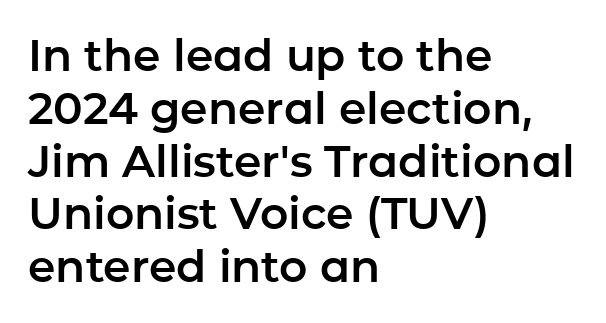
{"serif": "no", "italic": "no", "width": "normal", "stroke_contrast": "low", "x_height": "medium", "monospaced": "no", "underline": "no", "align": "left", "line_spacing_ratio": 1.2, "letter_spacing": "normal", "letter_spacing_em": 0.0, "glyph_px": 44}
